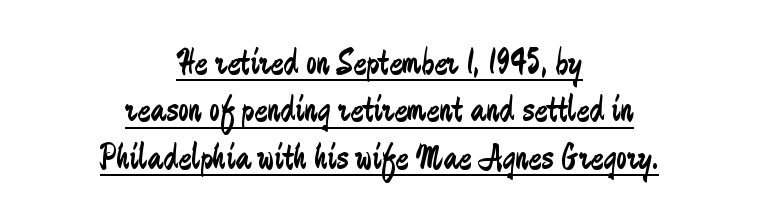
{"serif": "no", "bold": "no", "weight": "regular", "width": "condensed", "stroke_contrast": "low", "x_height": "small", "monospaced": "no", "underline": "yes", "align": "center", "line_spacing": "normal", "line_spacing_ratio": 1.25, "letter_spacing": "normal", "letter_spacing_em": 0.0, "glyph_px": 38}
